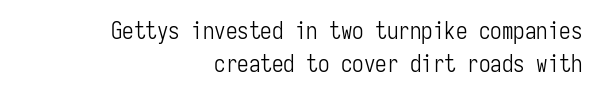
{"italic": "no", "bold": "no", "underline": "no", "align": "right", "line_spacing": "normal", "line_spacing_ratio": 1.42, "letter_spacing": "normal", "letter_spacing_em": 0.0, "glyph_px": 23}
